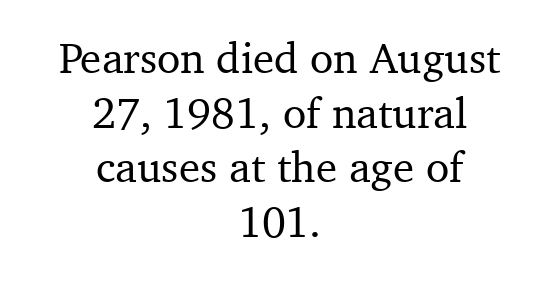
A serif font was chosen for this passage. Tall strokes in this sample are plumb rather than angled. The whitespace from short lines is split evenly between both sides. The gaps between neighbouring characters are ordinary and unremarkable.
